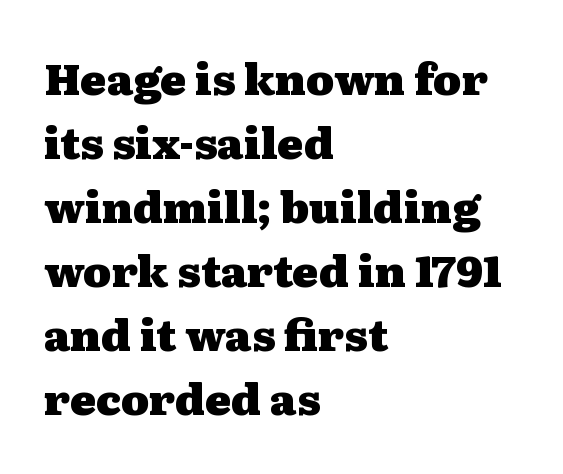
The image shows 43 px heavy, wide serif type, upright; set left-aligned, normal line spacing (1.49x), normal letter spacing, not underlined; medium stroke contrast and a medium x-height.
